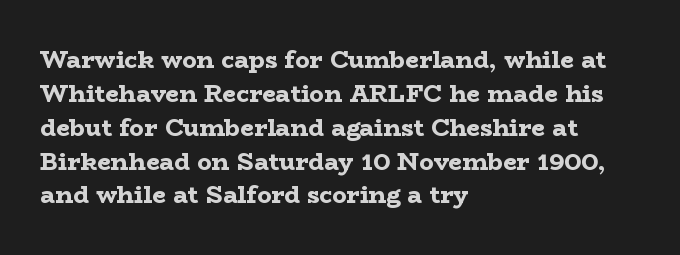
Check under the words: just untouched page. The lettering stays uniformly vertical, giving the passage a roman look. Does the weight exceed regular? Yes, all the way to bold. Leading: standard.
